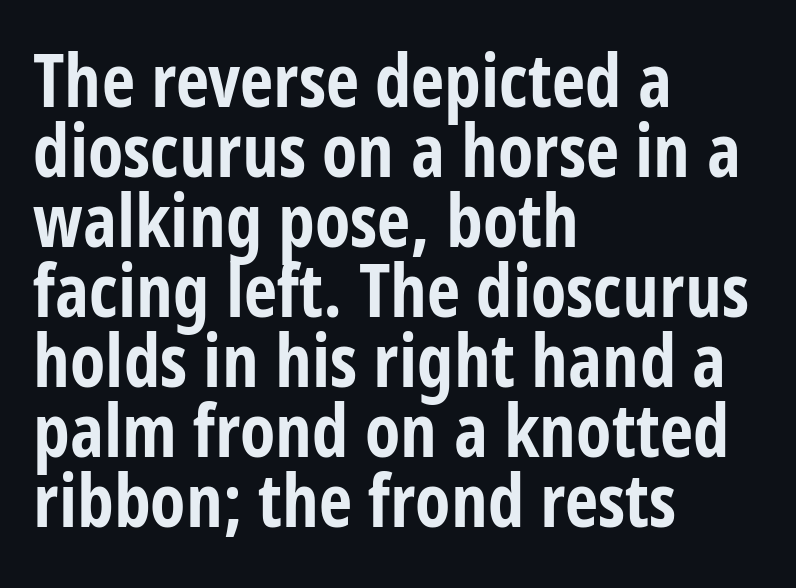
Q: Is the text bold? A: Yes.
Q: Is the text italic (slanted)? A: No, it is upright.
Q: Is the typeface a serif or a sans-serif typeface? A: Sans-serif.
Q: Is the text underlined? A: No.
Q: How is the paragraph aligned? A: Left-aligned.
Q: Is the spacing between letters normal or unusually wide? A: Normal.
Q: Is the spacing between lines tight, normal or loose? A: Tight.
Q: Width (condensed, normal, or wide)? A: Condensed.
Q: Stroke contrast? A: Low.
Q: x-height? A: Large.
Q: Monospaced? A: No.
